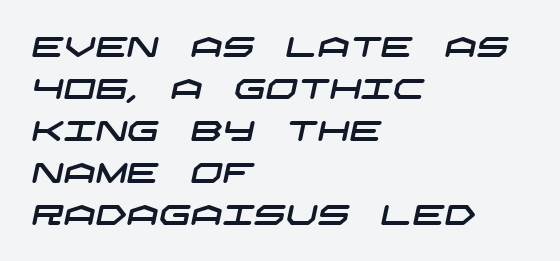
Typeset ragged right — the left edge is the straight one. The face used here is rendered with its standard letterfit. This rendering features lettering with no underline. The typeface chosen for these lines omits serifs.
